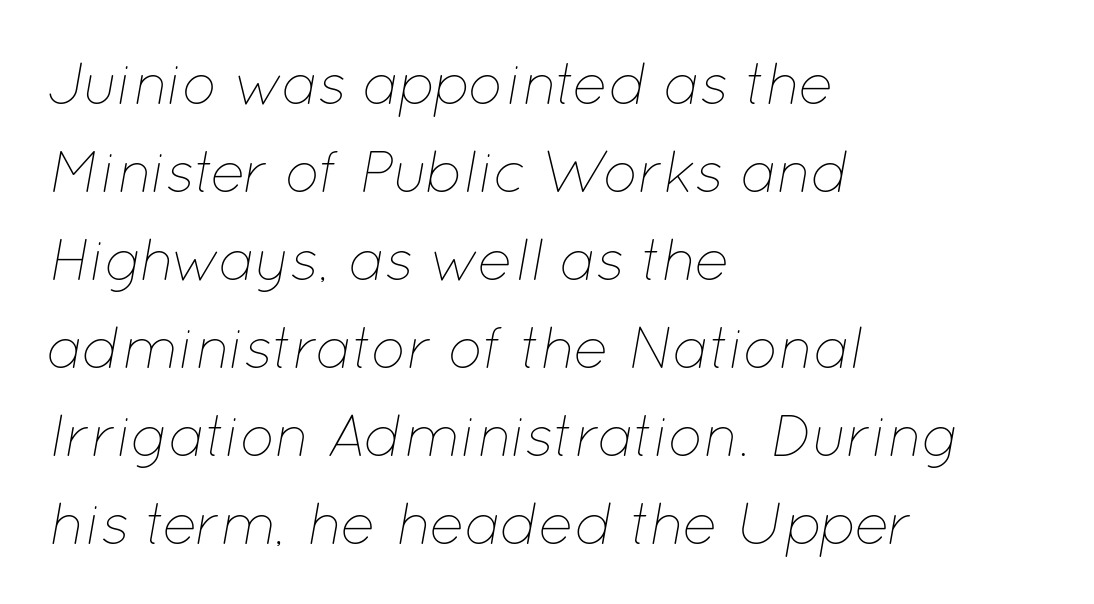
Q: Is the text bold? A: No.
Q: Is the text italic (slanted)? A: Yes, it leans right by about 12 degrees.
Q: Is the text underlined? A: No.
Q: How is the paragraph aligned? A: Left-aligned.
Q: Is the spacing between letters normal or unusually wide? A: Normal.
Q: Is the spacing between lines tight, normal or loose? A: Normal.
Q: Width (condensed, normal, or wide)? A: Normal.
Q: Stroke contrast? A: Low.
Q: x-height? A: Medium.
Q: Monospaced? A: No.
